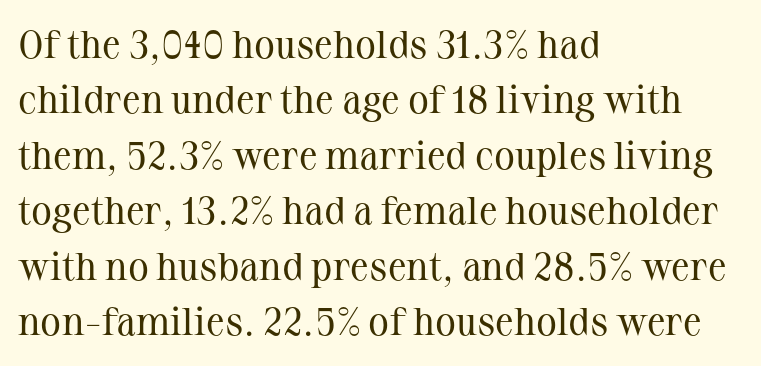
The image shows 39 px regular-weight serif type, upright; set left-aligned, normal line spacing (1.42x), normal letter spacing, not underlined; medium stroke contrast and a medium x-height.
